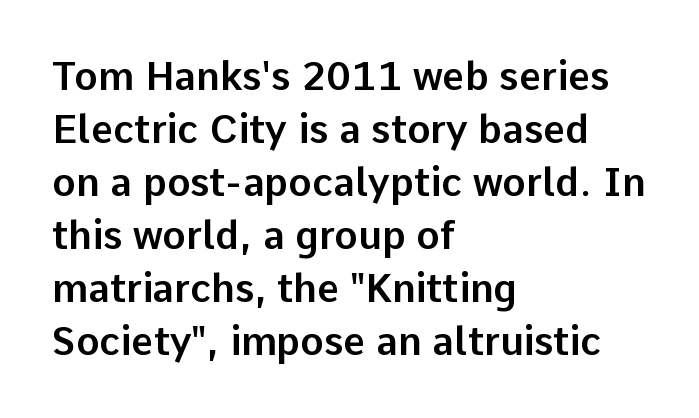
Varying glyph widths throughout — classic text-font behaviour. A sans-serif font was chosen for this passage. Anything drawn beneath the words? Only blank space. Normally led — the rows are evenly, conventionally spaced. If you drew a line through each stem, it would be perfectly vertical. The setting favours the left margin, as ordinary paragraphs usually do.
